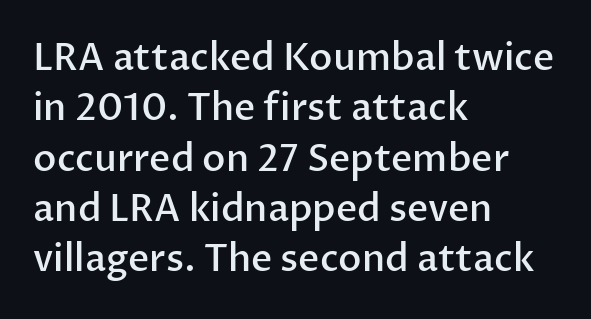
Q: Is the text bold? A: Semi-bold.
Q: Is the text italic (slanted)? A: No, it is upright.
Q: Is the typeface a serif or a sans-serif typeface? A: Sans-serif.
Q: Is the text underlined? A: No.
Q: How is the paragraph aligned? A: Left-aligned.
Q: Is the spacing between letters normal or unusually wide? A: Normal.
Q: Is the spacing between lines tight, normal or loose? A: Normal.
Q: Width (condensed, normal, or wide)? A: Normal.
Q: Stroke contrast? A: Low.
Q: x-height? A: Medium.
Q: Monospaced? A: No.
